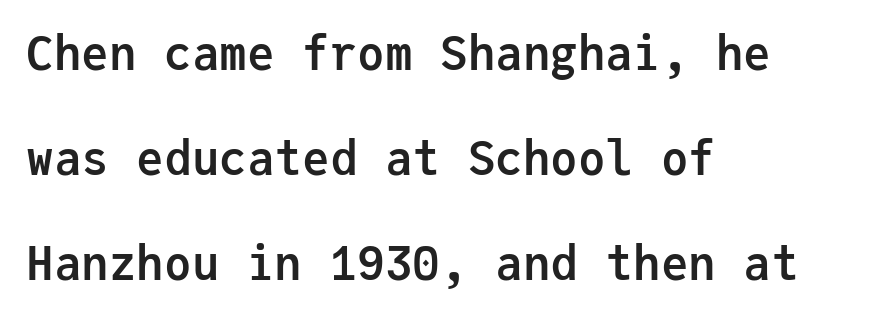
If you measured baseline to baseline, you'd find a long distance. This sample has the even, mechanical cadence of fixed-width lettering. Words appear dense and cohesive because spacing is normal. Type without underlining.
